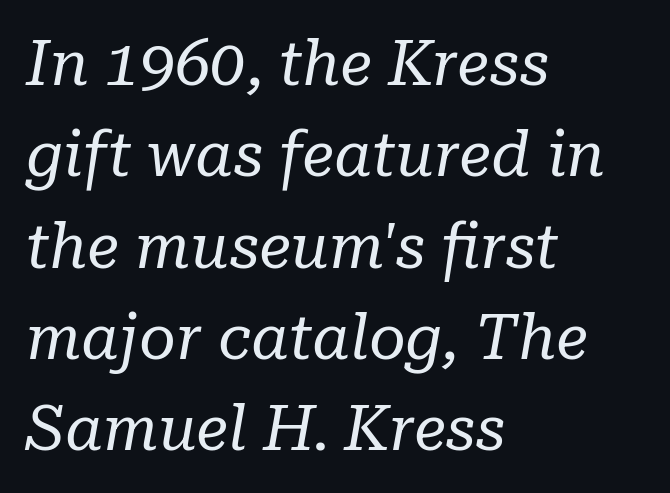
Letter spacing: default. On a weight scale, this lands at 450 or below. The letters advance in unequal steps, a hallmark of proportional type. The whole block is typeset with a tilt. Clear beneath every line of the passage.
